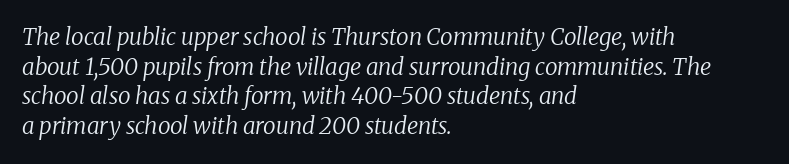
The image shows 23 px text type, italic (leaning right); set left-aligned, normal line spacing (1.29x), normal letter spacing, not underlined.
